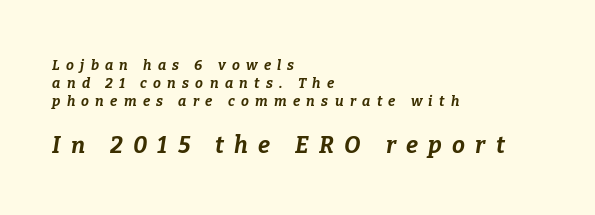
The image shows 23 px bold type, italic (leaning right); set left-aligned, normal line spacing (1.28x), unusually wide letter spacing (+0.45 em), not underlined; the second (bottom) block is 1.64x larger.
